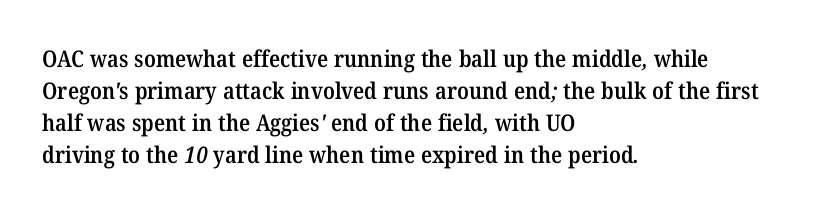
{"bold": "semi", "underline": "no", "align": "left", "line_spacing": "normal", "line_spacing_ratio": 1.39, "letter_spacing": "normal", "letter_spacing_em": 0.0, "glyph_px": 23}
